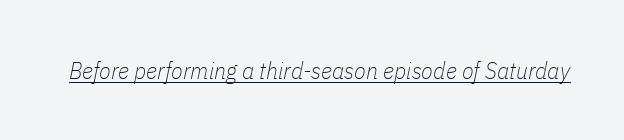
{"italic": "yes", "lean": "right", "slant_degrees": 11, "bold": "no", "underline": "yes", "letter_spacing": "normal", "letter_spacing_em": 0.0, "glyph_px": 24}
